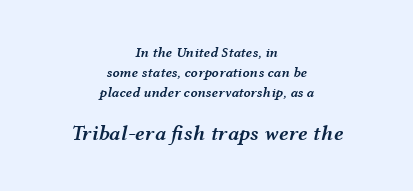
The image shows 21 px text type, italic (leaning right); set centered, normal line spacing (1.44x), normal letter spacing, not underlined; the second (bottom) block is 1.5x larger.
